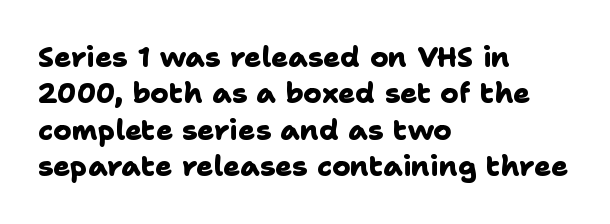
The image shows 28 px heavy sans-serif type; set left-aligned, normal line spacing (1.3x), normal letter spacing, not underlined; low stroke contrast and a medium x-height.
